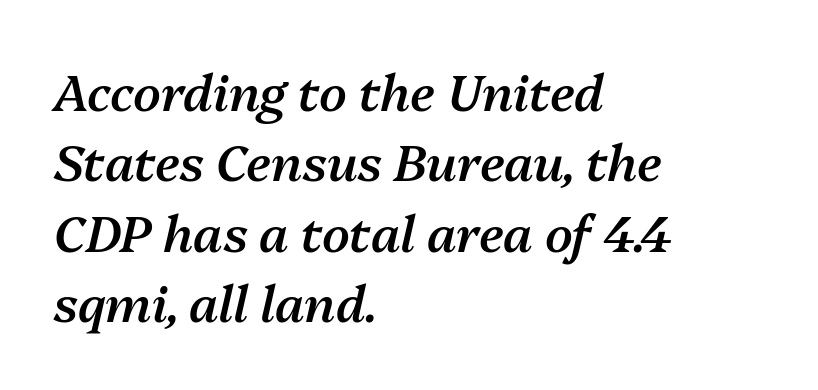
Spacing verdict: proportional, widths tailored to each character. Slanted lettering throughout. This sample uses plain, unmodified letter spacing. Notice the strokes are somewhat thickened but not fully heavy: this is a semibold. The rag falls on the right side of this text block. Baseline-to-baseline distance is the conventional proportion of letter height.
